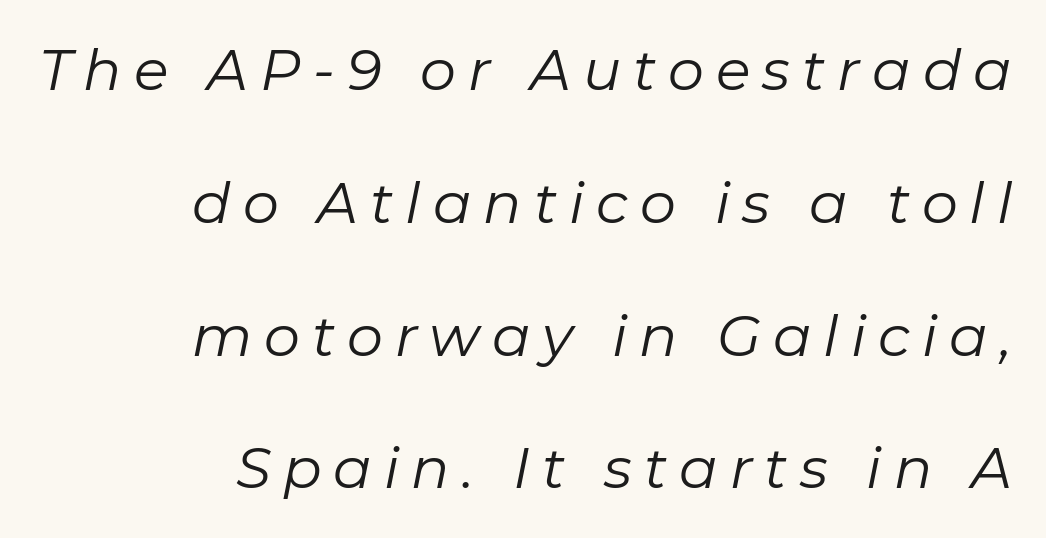
Q: Is the text bold? A: No.
Q: Is the text italic (slanted)? A: Yes, it leans right by about 11 degrees.
Q: Is the text underlined? A: No.
Q: How is the paragraph aligned? A: Right-aligned.
Q: Is the spacing between letters normal or unusually wide? A: Unusually wide.
Q: Is the spacing between lines tight, normal or loose? A: Loose.
Q: Width (condensed, normal, or wide)? A: Normal.
Q: Stroke contrast? A: Low.
Q: x-height? A: Medium.
Q: Monospaced? A: No.
